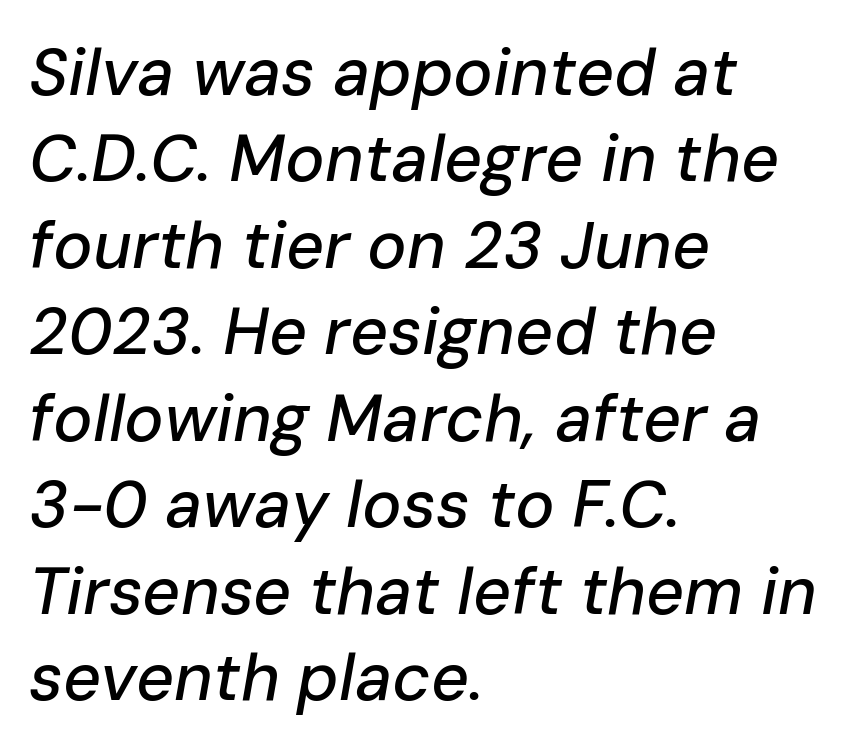
{"italic": "yes", "lean": "right", "slant_degrees": 10, "width": "normal", "stroke_contrast": "low", "x_height": "medium", "monospaced": "no", "underline": "no", "align": "left", "line_spacing": "normal", "line_spacing_ratio": 1.31, "letter_spacing": "normal", "letter_spacing_em": 0.0, "glyph_px": 66}
